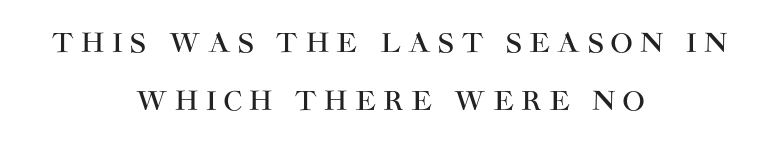
The type is letterspaced generously, with wide tracking. The gap between lines stays unmarked. Horizontal bands of white between lines are thick stripes. The font's upright variant was chosen for this text.
